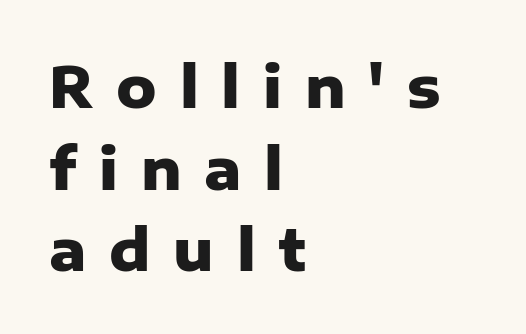
{"serif": "no", "italic": "no", "bold": "yes", "weight": "heavy", "width": "normal", "stroke_contrast": "low", "x_height": "medium", "monospaced": "no", "underline": "no", "align": "left", "line_spacing": "normal", "line_spacing_ratio": 1.43, "letter_spacing": "wide", "letter_spacing_em": 0.4, "glyph_px": 57}
